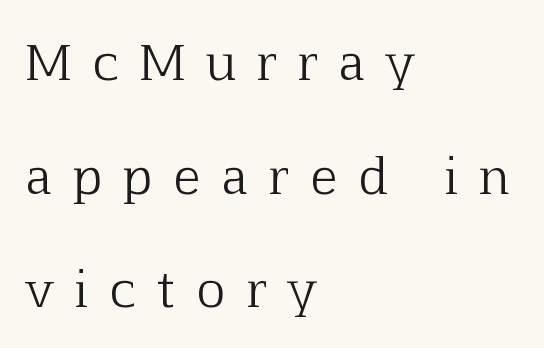
Looks like regular typesetting: each glyph gets only the width it needs. The rendering shows small feet on the letterforms — a serif design. The lettering holds an erect, upright posture throughout. The letters look calm and open, with moderate or lighter stems. A typesetter would call this heavily tracked-out type. The ragged edge is on the right, which tells us the setting is flush left.
